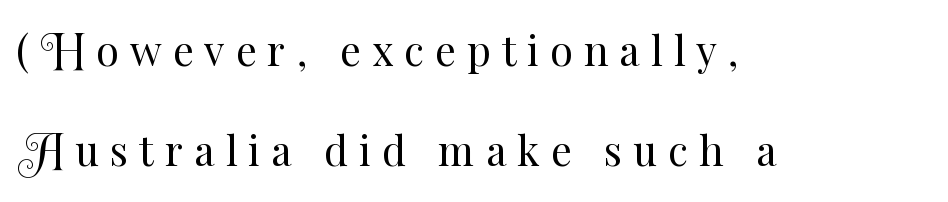
{"italic": "no", "bold": "no", "weight": "regular", "width": "normal", "stroke_contrast": "medium", "x_height": "small", "monospaced": "no", "underline": "no", "align": "left", "line_spacing": "loose", "line_spacing_ratio": 2.45, "letter_spacing": "wide", "letter_spacing_em": 0.27, "glyph_px": 41}
